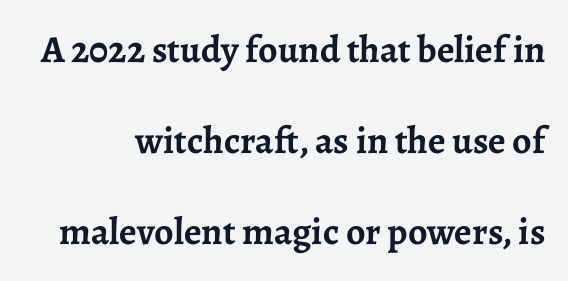
Words float on clear page, feet unadorned. Students, note that the glyphs here touch the page at normal intervals. A typesetter would call this proportional, since set widths differ per character. The lines are spread far apart with generous leading. The glyphs in this specimen are seriffed.
